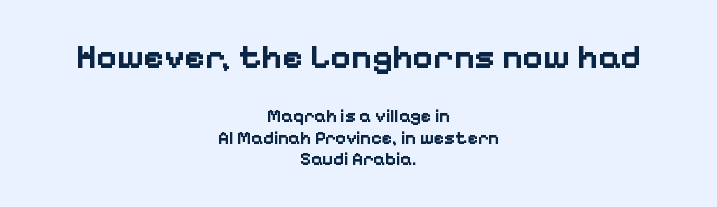
Q: Is the text bold? A: Yes.
Q: Is the text italic (slanted)? A: No, it is upright.
Q: Is the typeface a serif or a sans-serif typeface? A: Sans-serif.
Q: Is the text underlined? A: No.
Q: How is the paragraph aligned? A: Centered.
Q: Is the spacing between letters normal or unusually wide? A: Normal.
Q: Which block of text is set in a larger size, the first (top) or the second (bottom)? A: The first (top) one.
Q: Width (condensed, normal, or wide)? A: Normal.
Q: Stroke contrast? A: Low.
Q: x-height? A: Medium.
Q: Monospaced? A: No.
